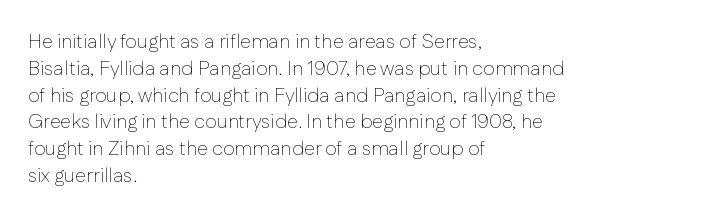
The image shows 20 px text type, upright; set left-aligned, normal line spacing (1.34x), normal letter spacing, not underlined.
